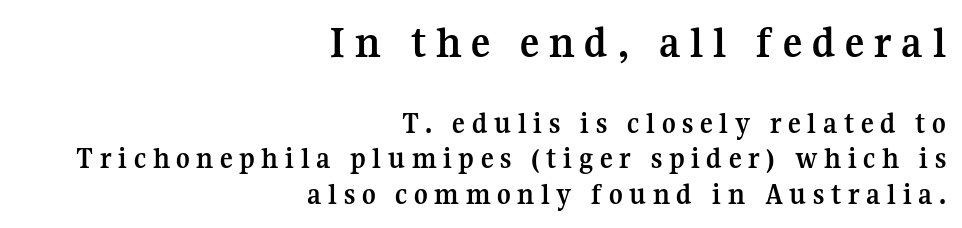
Q: Is the text bold? A: Yes.
Q: Is the text italic (slanted)? A: No, it is upright.
Q: Is the typeface a serif or a sans-serif typeface? A: Serif.
Q: Is the text underlined? A: No.
Q: How is the paragraph aligned? A: Right-aligned.
Q: Is the spacing between letters normal or unusually wide? A: Unusually wide.
Q: Which block of text is set in a larger size, the first (top) or the second (bottom)? A: The first (top) one.
Q: Width (condensed, normal, or wide)? A: Normal.
Q: Stroke contrast? A: Medium.
Q: x-height? A: Medium.
Q: Monospaced? A: No.
